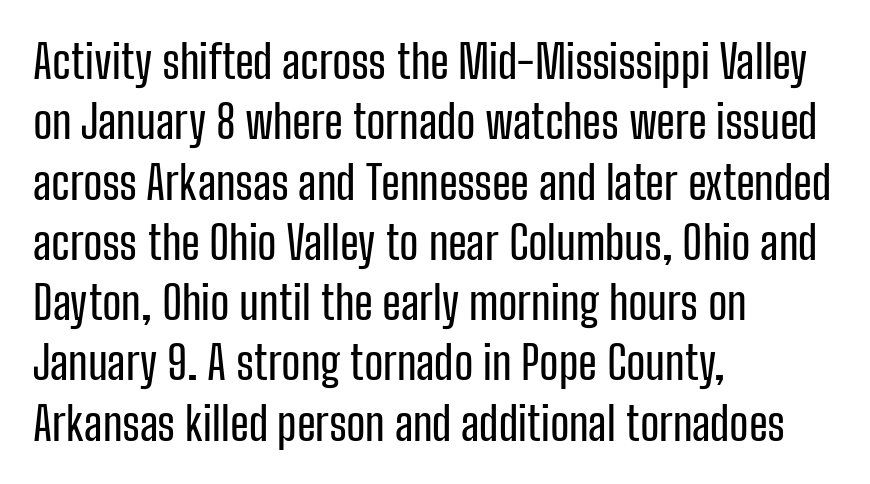
{"serif": "no", "italic": "no", "width": "condensed", "stroke_contrast": "low", "x_height": "medium", "monospaced": "no", "underline": "no", "align": "left", "line_spacing": "normal", "line_spacing_ratio": 1.31, "letter_spacing": "normal", "letter_spacing_em": 0.0, "glyph_px": 46}
